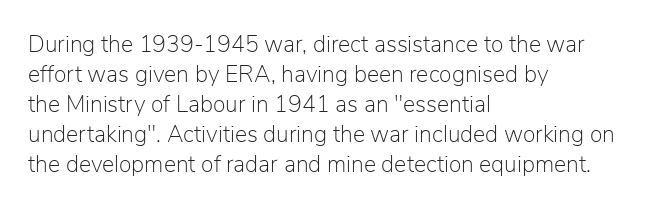
Q: Is the text bold? A: No.
Q: Is the text italic (slanted)? A: No, it is upright.
Q: Is the text underlined? A: No.
Q: How is the paragraph aligned? A: Left-aligned.
Q: Is the spacing between letters normal or unusually wide? A: Normal.
Q: Is the spacing between lines tight, normal or loose? A: Normal.
